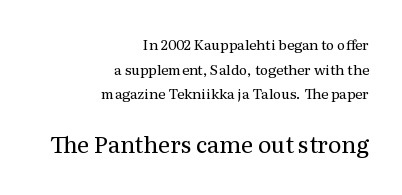
Q: Is the text bold? A: No.
Q: Is the text italic (slanted)? A: No, it is upright.
Q: Is the text underlined? A: No.
Q: How is the paragraph aligned? A: Right-aligned.
Q: Is the spacing between letters normal or unusually wide? A: Normal.
Q: Which block of text is set in a larger size, the first (top) or the second (bottom)? A: The second (bottom) one.
